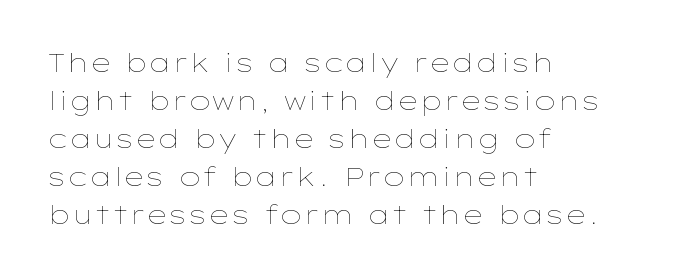
The font's upright variant was chosen for this text. The specimen omits any rule beneath the text block's lines. All the whitespace from short lines collects on the right. Tracking here is standard; glyphs follow each other at the usual distance.
